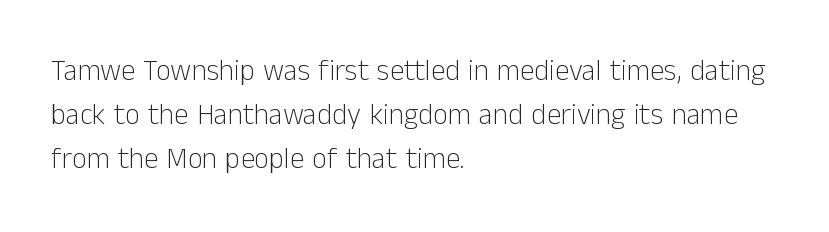
{"serif": "no", "italic": "no", "bold": "no", "weight": "light", "width": "normal", "stroke_contrast": "low", "x_height": "medium", "monospaced": "no", "underline": "no", "align": "left", "line_spacing": "normal", "line_spacing_ratio": 1.51, "letter_spacing": "normal", "letter_spacing_em": 0.0, "glyph_px": 29}
